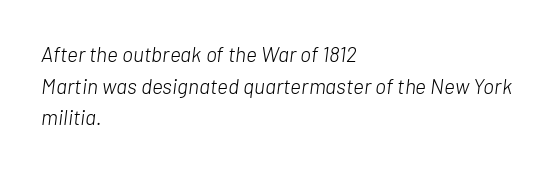
The image shows 21 px text type, italic (leaning right); set left-aligned, normal line spacing (1.51x), normal letter spacing, not underlined.
